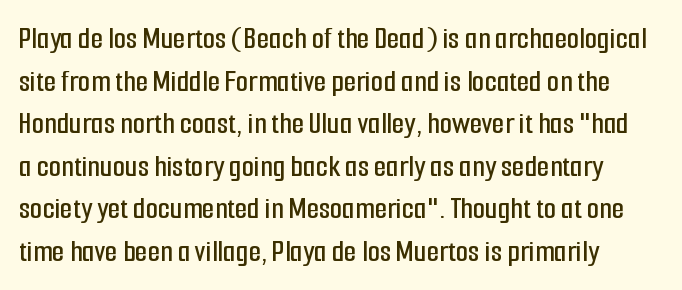
The image shows 32 px condensed sans-serif type, upright; set normal line spacing (1.33x), normal letter spacing, not underlined; low stroke contrast and a medium x-height.
